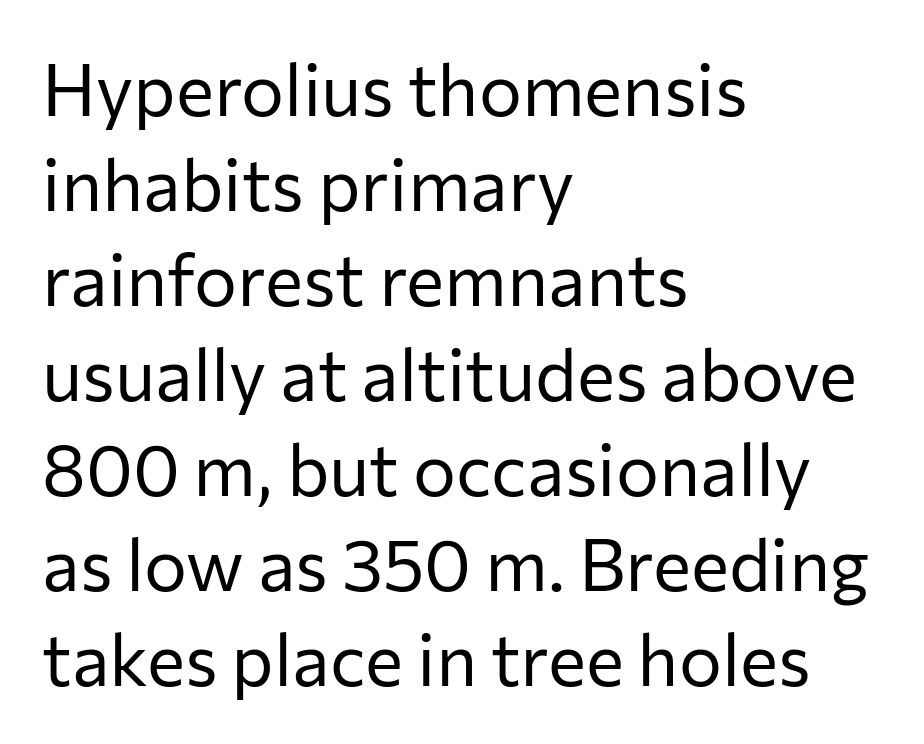
The typeface chosen for these lines omits serifs. The rendering uses a moderate line-height, typical for paragraphs. Posture: upright roman. The letters sit at their default tracking, neither squeezed nor spread.
